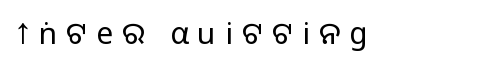
Q: Is the text bold? A: No.
Q: Is the text italic (slanted)? A: No, it is upright.
Q: Is the typeface a serif or a sans-serif typeface? A: Sans-serif.
Q: Is the text underlined? A: No.
Q: Is the spacing between letters normal or unusually wide? A: Unusually wide.
Q: Width (condensed, normal, or wide)? A: Normal.
Q: Stroke contrast? A: Low.
Q: x-height? A: Large.
Q: Monospaced? A: No.
